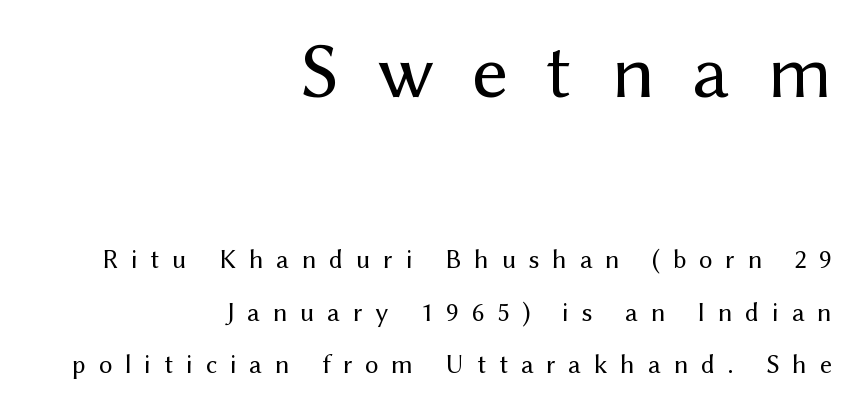
Q: Is the text bold? A: No.
Q: Is the text italic (slanted)? A: No, it is upright.
Q: Is the typeface a serif or a sans-serif typeface? A: Sans-serif.
Q: Is the text underlined? A: No.
Q: How is the paragraph aligned? A: Right-aligned.
Q: Is the spacing between letters normal or unusually wide? A: Unusually wide.
Q: Is the spacing between lines tight, normal or loose? A: Loose.
Q: Which block of text is set in a larger size, the first (top) or the second (bottom)? A: The first (top) one.
Q: Width (condensed, normal, or wide)? A: Normal.
Q: Stroke contrast? A: Medium.
Q: x-height? A: Medium.
Q: Monospaced? A: No.
